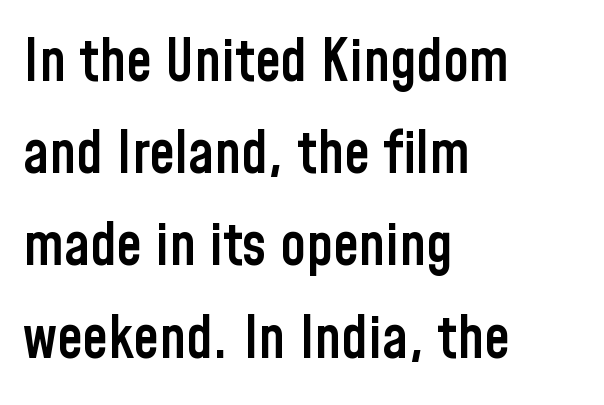
Q: Is the text bold? A: Semi-bold.
Q: Is the text italic (slanted)? A: No, it is upright.
Q: Is the typeface a serif or a sans-serif typeface? A: Sans-serif.
Q: Is the text underlined? A: No.
Q: How is the paragraph aligned? A: Left-aligned.
Q: Is the spacing between letters normal or unusually wide? A: Normal.
Q: Is the spacing between lines tight, normal or loose? A: Normal.
Q: Width (condensed, normal, or wide)? A: Condensed.
Q: Stroke contrast? A: Low.
Q: x-height? A: Medium.
Q: Monospaced? A: No.
